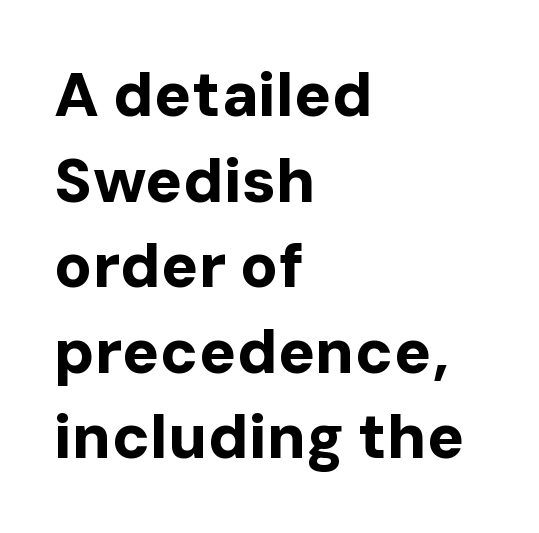
Q: Is the text bold? A: Yes.
Q: Is the text italic (slanted)? A: No, it is upright.
Q: Is the typeface a serif or a sans-serif typeface? A: Sans-serif.
Q: Is the text underlined? A: No.
Q: How is the paragraph aligned? A: Left-aligned.
Q: Is the spacing between letters normal or unusually wide? A: Normal.
Q: Is the spacing between lines tight, normal or loose? A: Normal.
Q: Width (condensed, normal, or wide)? A: Normal.
Q: Stroke contrast? A: Low.
Q: x-height? A: Medium.
Q: Monospaced? A: No.
